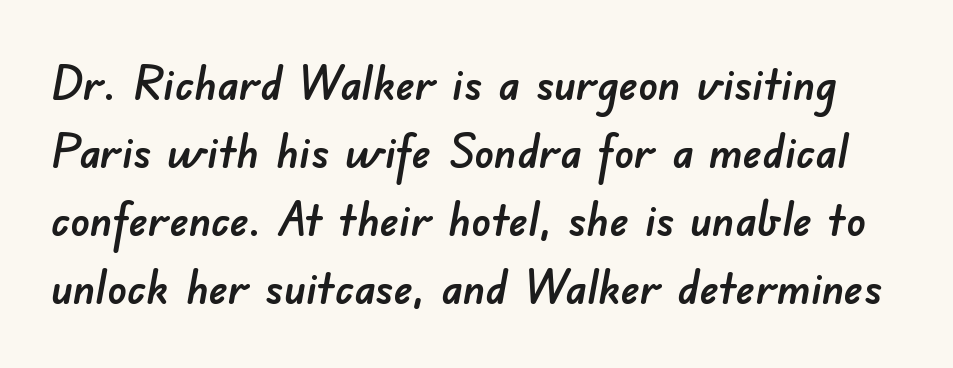
The image shows 48 px sans-serif type; set normal line spacing (1.42x), normal letter spacing, not underlined; low stroke contrast and a small x-height.
